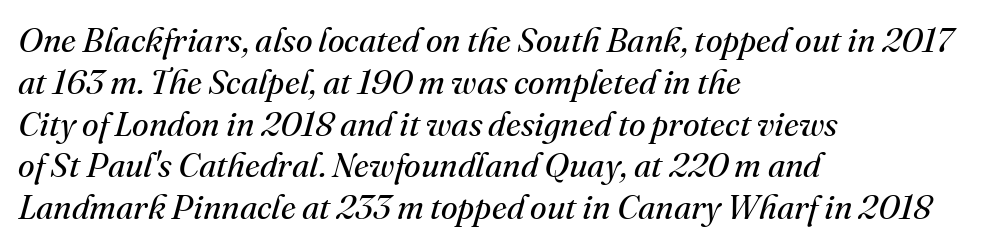
Q: Is the text bold? A: No.
Q: Is the text italic (slanted)? A: Yes, it leans right by about 16 degrees.
Q: Is the typeface a serif or a sans-serif typeface? A: Serif.
Q: Is the text underlined? A: No.
Q: How is the paragraph aligned? A: Left-aligned.
Q: Is the spacing between letters normal or unusually wide? A: Normal.
Q: Width (condensed, normal, or wide)? A: Normal.
Q: Stroke contrast? A: Medium.
Q: x-height? A: Small.
Q: Monospaced? A: No.
